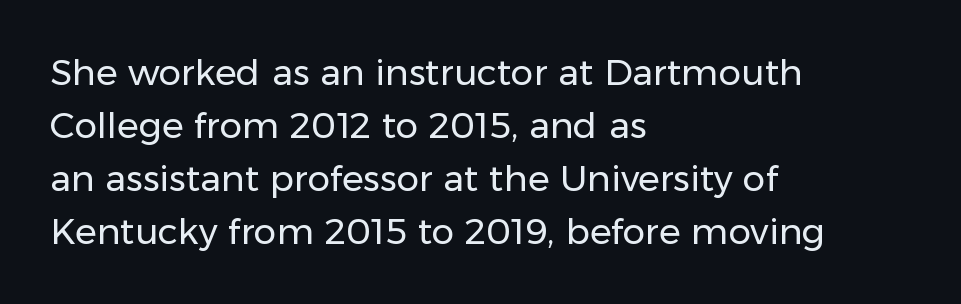
The image shows 36 px regular-weight sans-serif type, upright; set left-aligned, normal line spacing (1.47x), normal letter spacing, not underlined; low stroke contrast and a medium x-height.
